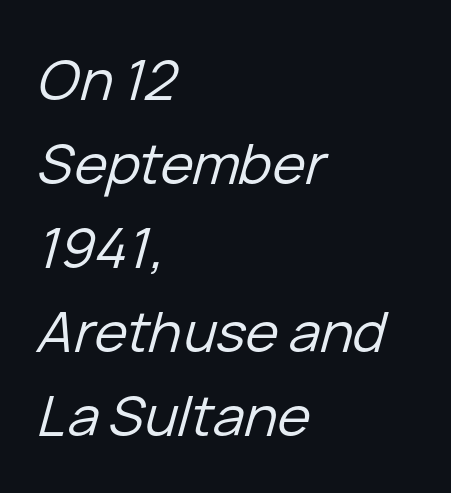
The image shows 56 px regular-weight type, italic (leaning right); set left-aligned, normal line spacing (1.5x), normal letter spacing, not underlined; low stroke contrast and a medium x-height.
